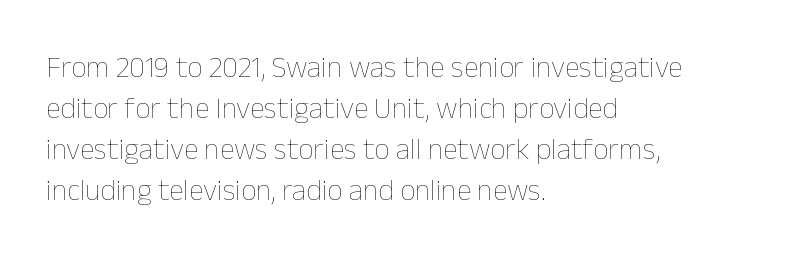
The image shows 30 px thin type, upright; set left-aligned, normal line spacing (1.37x), normal letter spacing, not underlined; low stroke contrast and a medium x-height.
